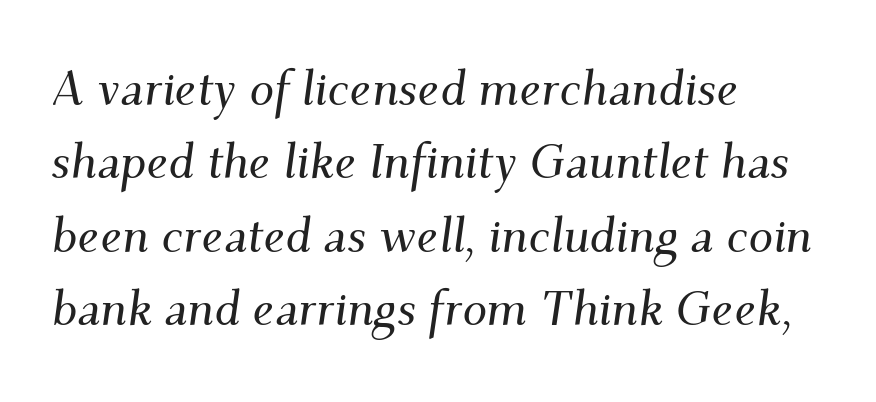
Spacing verdict: proportional, widths tailored to each character. Students, observe: this is what conventionally led text looks like. Honestly, there is no underline to notice here at all. The font's italic variant was chosen for this text.
